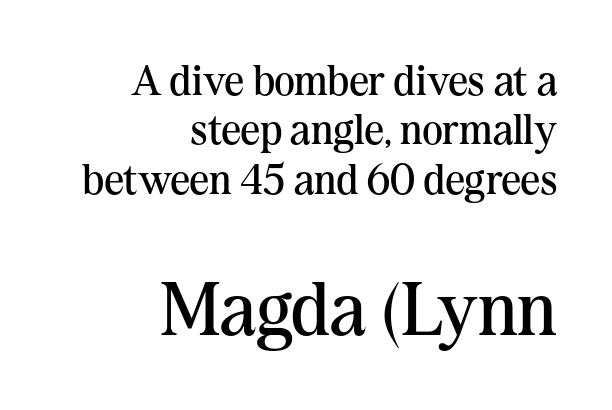
Q: Is the text bold? A: No.
Q: Is the text italic (slanted)? A: No, it is upright.
Q: Is the typeface a serif or a sans-serif typeface? A: Serif.
Q: Is the text underlined? A: No.
Q: How is the paragraph aligned? A: Right-aligned.
Q: Is the spacing between letters normal or unusually wide? A: Normal.
Q: Is the spacing between lines tight, normal or loose? A: Tight.
Q: Which block of text is set in a larger size, the first (top) or the second (bottom)? A: The second (bottom) one.
Q: Width (condensed, normal, or wide)? A: Normal.
Q: Stroke contrast? A: Medium.
Q: x-height? A: Medium.
Q: Monospaced? A: No.
